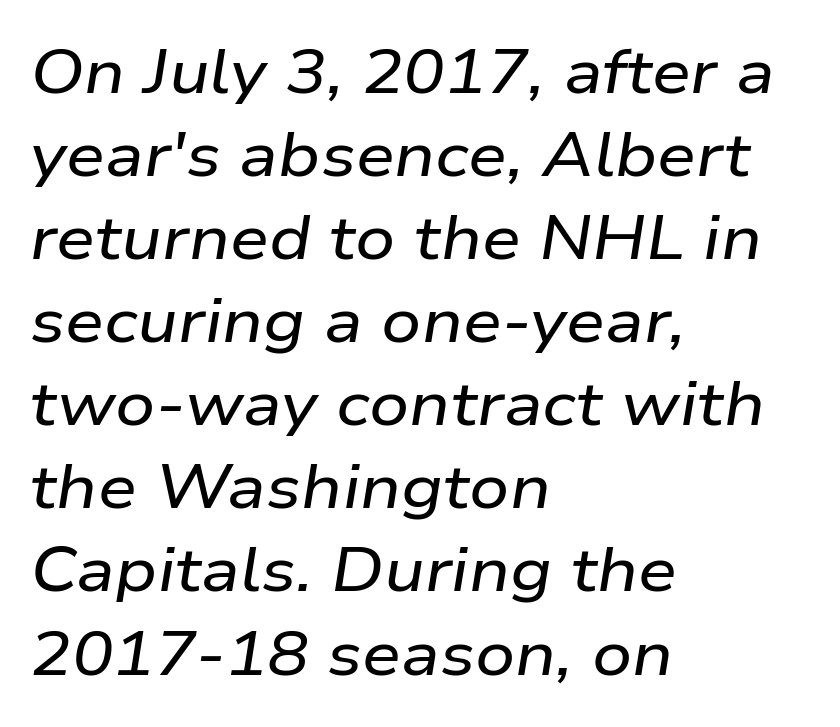
The image shows 62 px wide type, italic (leaning right); set left-aligned, normal line spacing (1.34x), normal letter spacing, not underlined; low stroke contrast and a medium x-height.
